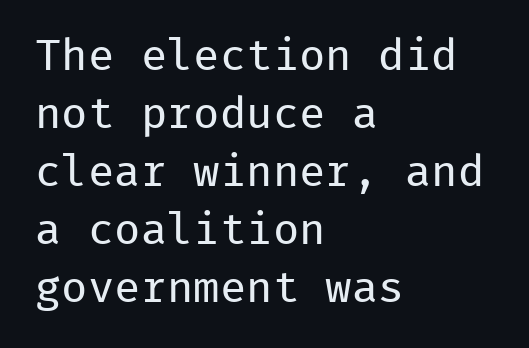
{"serif": "no", "italic": "no", "bold": "no", "weight": "regular", "width": "normal", "stroke_contrast": "low", "x_height": "medium", "monospaced": "yes", "underline": "no", "align": "left", "line_spacing": "normal", "line_spacing_ratio": 1.32, "letter_spacing": "normal", "letter_spacing_em": 0.0, "glyph_px": 44}
